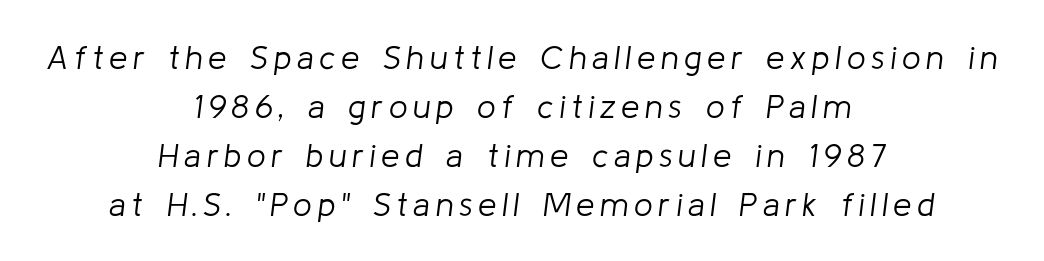
Q: Is the text bold? A: No.
Q: Is the text italic (slanted)? A: Yes, it leans right by about 8 degrees.
Q: Is the text underlined? A: No.
Q: How is the paragraph aligned? A: Centered.
Q: Is the spacing between lines tight, normal or loose? A: Normal.
Q: Width (condensed, normal, or wide)? A: Normal.
Q: Stroke contrast? A: Low.
Q: x-height? A: Medium.
Q: Monospaced? A: No.
